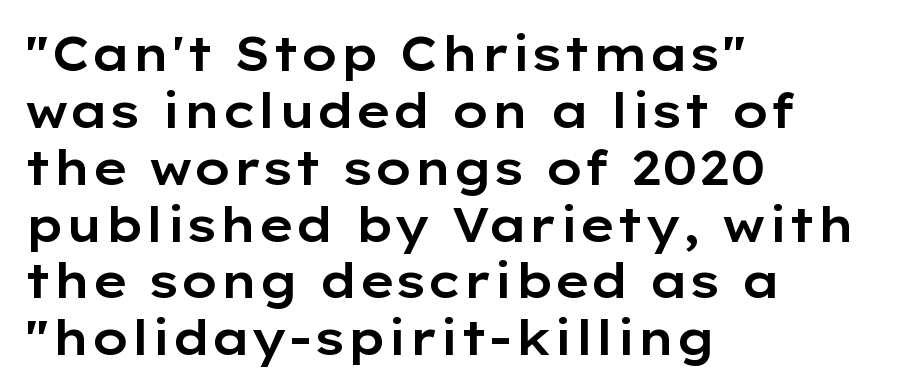
The image shows 47 px wide sans-serif type, upright; set left-aligned, line spacing 1.21x, normal letter spacing, not underlined; low stroke contrast and a medium x-height.
